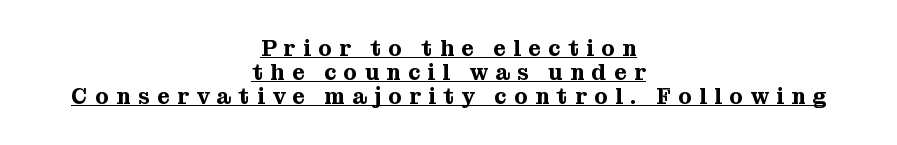
The image shows 22 px text type, upright; set centered, tight line spacing (1.09x), unusually wide letter spacing (+0.34 em), underlined.
